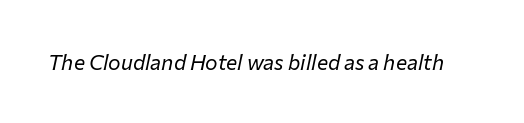
Each word holds together tightly as a unit, with standard inter-letter gaps. Style check: oblique. Lines of text with bare space underneath. Heaviness? Minimal to ordinary, like unemphasized prose.
